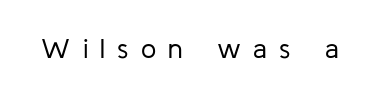
Q: Is the text bold? A: No.
Q: Is the text italic (slanted)? A: No, it is upright.
Q: Is the text underlined? A: No.
Q: Is the spacing between letters normal or unusually wide? A: Unusually wide.
